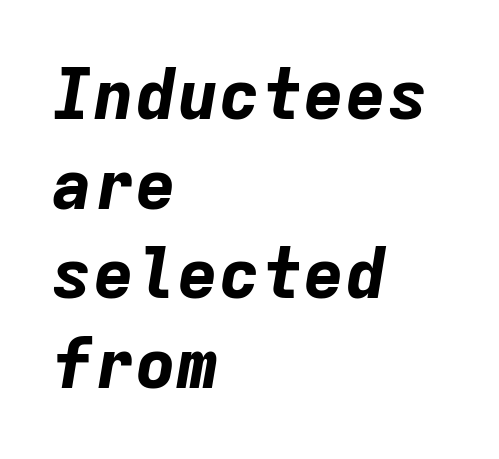
{"italic": "yes", "lean": "right", "slant_degrees": 9, "bold": "yes", "weight": "bold", "width": "normal", "stroke_contrast": "low", "x_height": "medium", "monospaced": "yes", "underline": "no", "align": "left", "line_spacing": "normal", "line_spacing_ratio": 1.28, "letter_spacing": "normal", "letter_spacing_em": 0.0, "glyph_px": 70}
